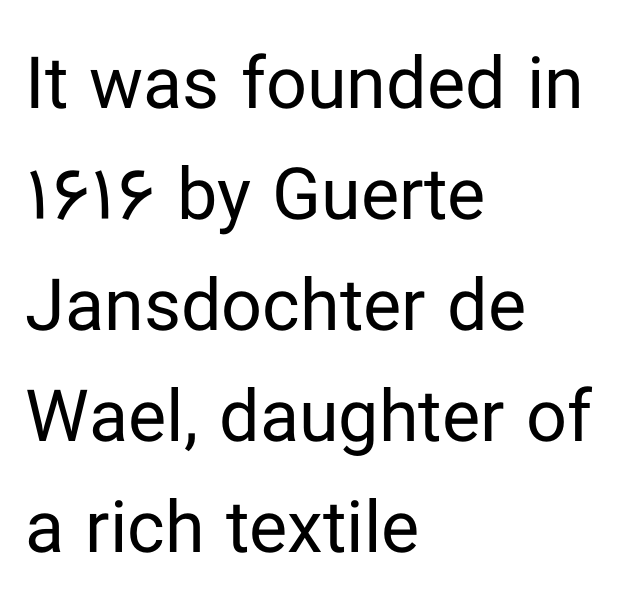
Q: Is the text bold? A: No.
Q: Is the text italic (slanted)? A: No, it is upright.
Q: Is the typeface a serif or a sans-serif typeface? A: Sans-serif.
Q: Is the text underlined? A: No.
Q: How is the paragraph aligned? A: Left-aligned.
Q: Is the spacing between letters normal or unusually wide? A: Normal.
Q: Is the spacing between lines tight, normal or loose? A: Normal.
Q: Width (condensed, normal, or wide)? A: Normal.
Q: Stroke contrast? A: Low.
Q: x-height? A: Medium.
Q: Monospaced? A: No.
